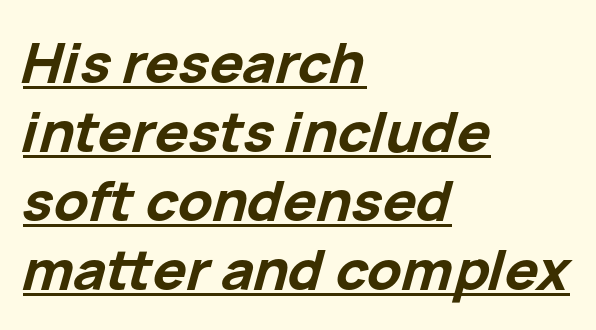
The image shows 56 px bold type, italic (leaning right); set left-aligned, line spacing 1.23x, normal letter spacing, underlined; low stroke contrast and a medium x-height.
